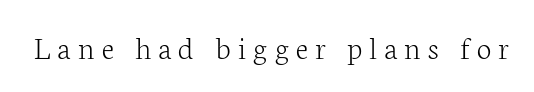
{"serif": "yes", "italic": "no", "bold": "no", "weight": "light", "width": "normal", "stroke_contrast": "low", "x_height": "medium", "monospaced": "no", "underline": "no", "letter_spacing": "wide", "letter_spacing_em": 0.22, "glyph_px": 33}
